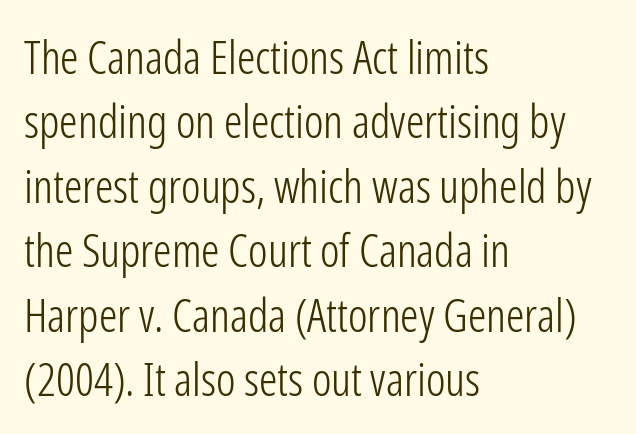
Evenly set lines give the paragraph a standard silhouette. A typesetter would label this face a sans. The letters look calm and open, with moderate or lighter stems. You could call the tracking neutral — neither tight nor loose.
